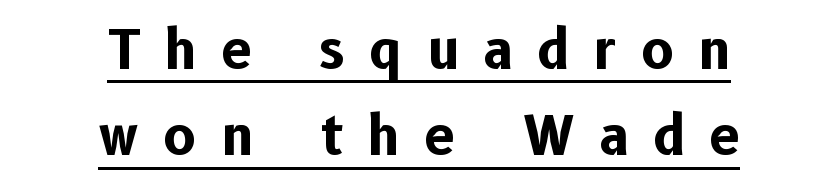
The image shows 54 px bold sans-serif type, upright; set centered, normal line spacing (1.6x), unusually wide letter spacing (+0.46 em), underlined; low stroke contrast and a medium x-height.
